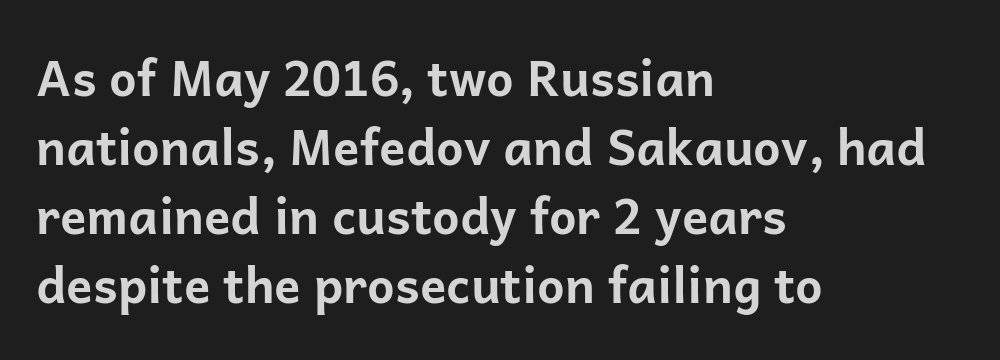
{"serif": "no", "italic": "no", "bold": "yes", "weight": "bold", "width": "normal", "stroke_contrast": "low", "x_height": "medium", "monospaced": "no", "underline": "no", "align": "left", "line_spacing": "normal", "line_spacing_ratio": 1.41, "letter_spacing": "normal", "letter_spacing_em": 0.0, "glyph_px": 49}
